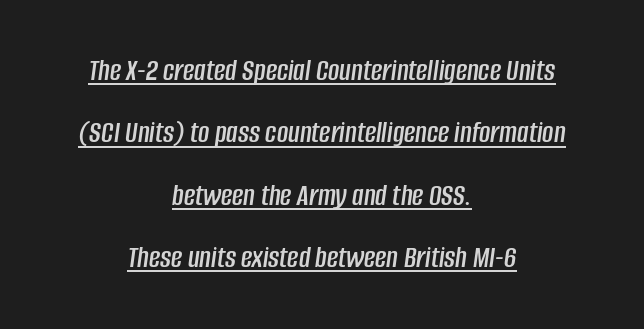
{"italic": "yes", "lean": "right", "slant_degrees": 8, "width": "condensed", "stroke_contrast": "low", "x_height": "large", "monospaced": "no", "underline": "yes", "align": "center", "line_spacing": "loose", "line_spacing_ratio": 2.01, "letter_spacing": "normal", "letter_spacing_em": 0.0, "glyph_px": 31}
